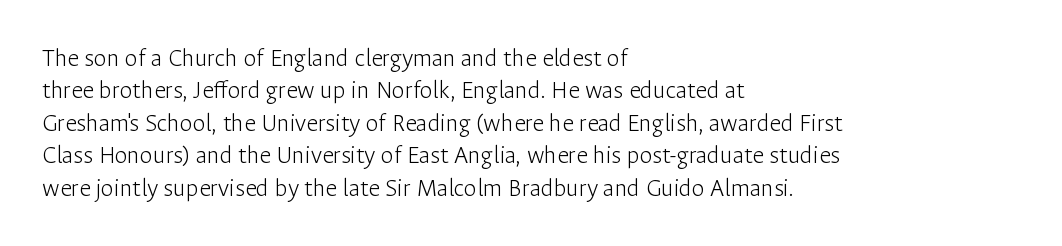
{"italic": "no", "bold": "no", "underline": "no", "align": "left", "line_spacing": "normal", "line_spacing_ratio": 1.25, "letter_spacing": "normal", "letter_spacing_em": 0.0, "glyph_px": 26}
